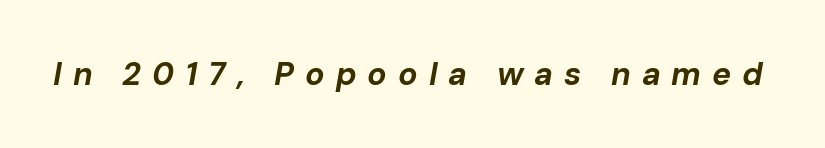
{"italic": "yes", "lean": "right", "slant_degrees": 10, "bold": "yes", "weight": "bold", "width": "normal", "stroke_contrast": "low", "x_height": "medium", "monospaced": "no", "underline": "no", "letter_spacing": "wide", "letter_spacing_em": 0.34, "glyph_px": 32}
